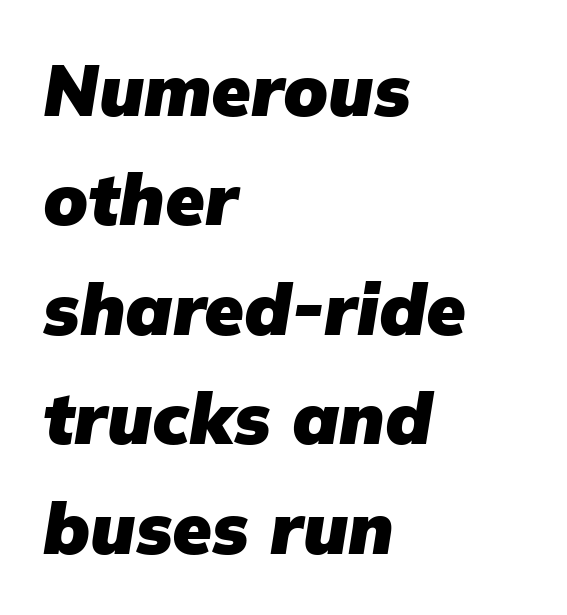
{"serif": "no", "bold": "yes", "weight": "heavy", "width": "normal", "stroke_contrast": "low", "x_height": "medium", "monospaced": "no", "underline": "no", "align": "left", "line_spacing": "normal", "line_spacing_ratio": 1.52, "letter_spacing": "normal", "letter_spacing_em": 0.0, "glyph_px": 72}
